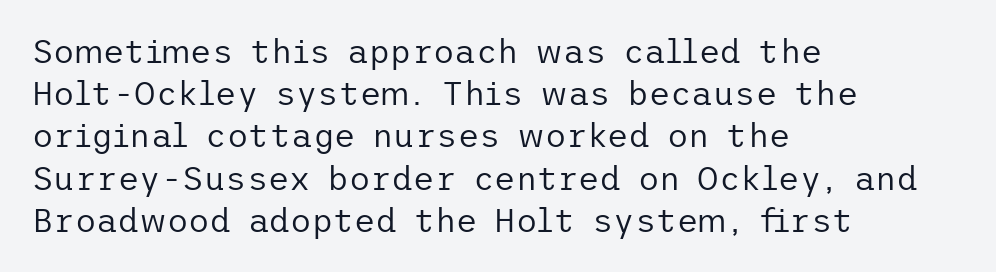
Style check: upright. The line-height multiplier appears to be the usual default. This is sans-serif lettering, the kind often seen on screens and signage. Decoration check: the copy has no underline. Weight: in the light-to-regular range.
